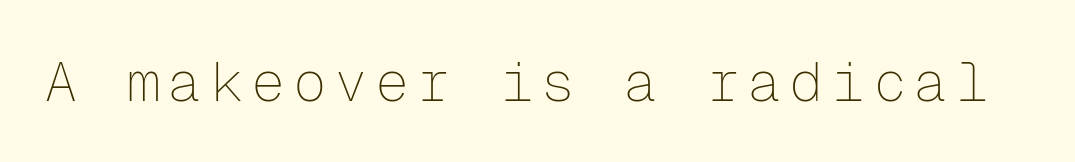
The image shows 56 px thin sans-serif type, upright, monospaced; set not underlined; low stroke contrast and a medium x-height.
